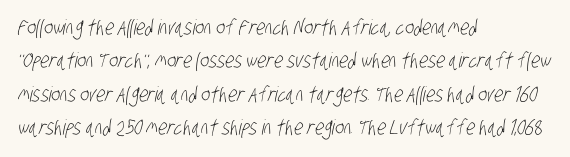
The image shows 21 px text type; set left-aligned, normal line spacing (1.59x), normal letter spacing, not underlined.
